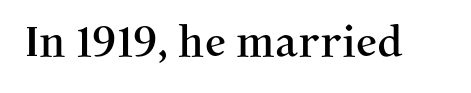
Q: Is the text italic (slanted)? A: No, it is upright.
Q: Is the typeface a serif or a sans-serif typeface? A: Serif.
Q: Is the text underlined? A: No.
Q: Is the spacing between letters normal or unusually wide? A: Normal.
Q: Width (condensed, normal, or wide)? A: Normal.
Q: Stroke contrast? A: Medium.
Q: x-height? A: Medium.
Q: Monospaced? A: No.
